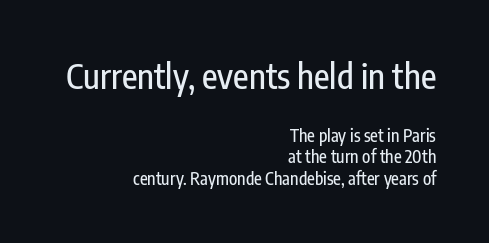
Q: Is the text italic (slanted)? A: No, it is upright.
Q: Is the typeface a serif or a sans-serif typeface? A: Sans-serif.
Q: Is the text underlined? A: No.
Q: How is the paragraph aligned? A: Right-aligned.
Q: Is the spacing between letters normal or unusually wide? A: Normal.
Q: Is the spacing between lines tight, normal or loose? A: Normal.
Q: Which block of text is set in a larger size, the first (top) or the second (bottom)? A: The first (top) one.
Q: Width (condensed, normal, or wide)? A: Condensed.
Q: Stroke contrast? A: Low.
Q: x-height? A: Medium.
Q: Monospaced? A: No.
